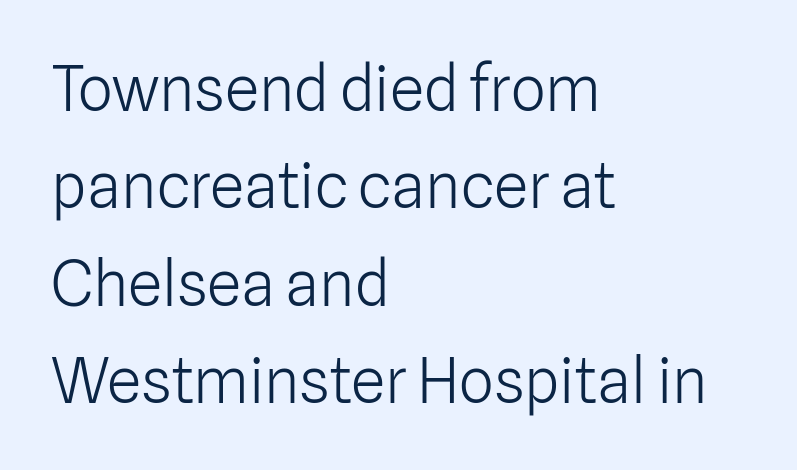
Note the varied advance widths — an 'i' is clearly narrower than an 'm'. Horizontally, the lines are justified to the leading edge only. No feet cap the strokes, marking this as sans-serif type. Heft: none added — not bold.
